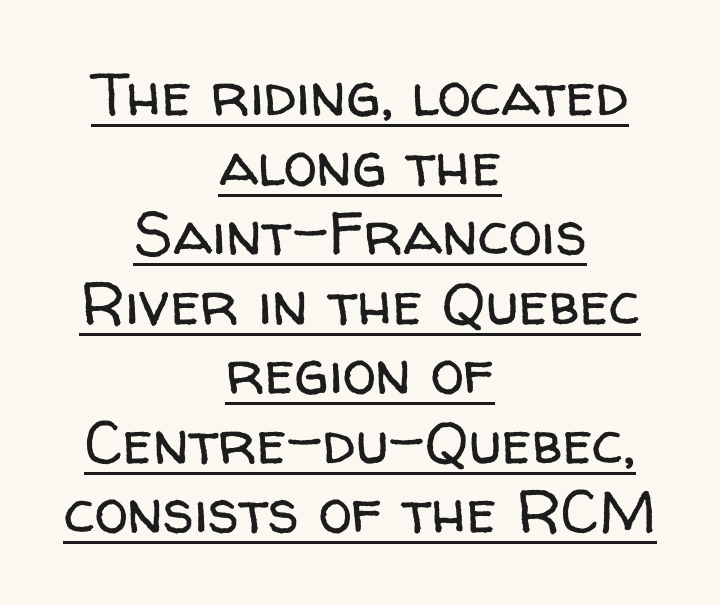
{"serif": "no", "italic": "no", "bold": "no", "weight": "regular", "width": "normal", "stroke_contrast": "low", "x_height": "medium", "monospaced": "no", "underline": "yes", "align": "center", "line_spacing": "tight", "line_spacing_ratio": 1.14, "letter_spacing": "normal", "letter_spacing_em": 0.0, "glyph_px": 61}
